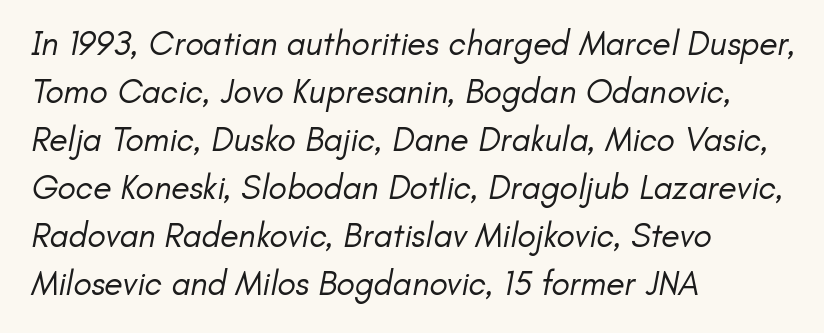
Q: Is the text bold? A: No.
Q: Is the typeface a serif or a sans-serif typeface? A: Sans-serif.
Q: Is the text underlined? A: No.
Q: How is the paragraph aligned? A: Left-aligned.
Q: Is the spacing between letters normal or unusually wide? A: Normal.
Q: Is the spacing between lines tight, normal or loose? A: Normal.
Q: Width (condensed, normal, or wide)? A: Normal.
Q: Stroke contrast? A: Low.
Q: x-height? A: Small.
Q: Monospaced? A: No.
